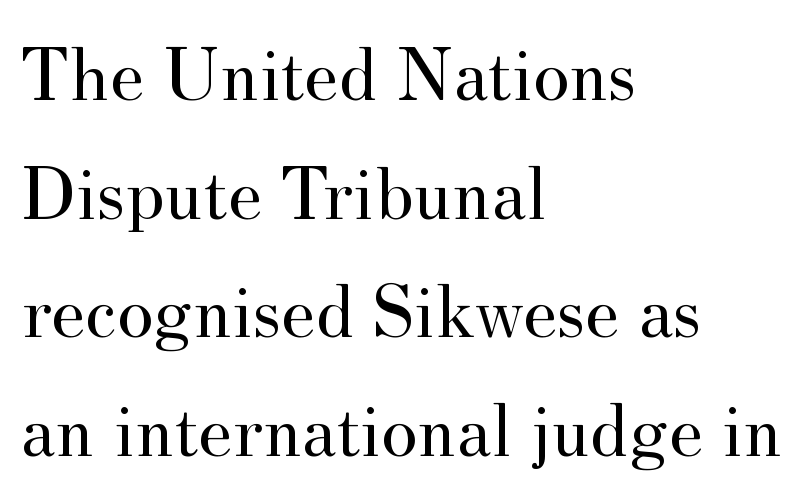
{"serif": "yes", "italic": "no", "bold": "no", "weight": "regular", "width": "normal", "stroke_contrast": "medium", "x_height": "small", "monospaced": "no", "underline": "no", "align": "left", "line_spacing": "normal", "line_spacing_ratio": 1.52, "letter_spacing": "normal", "letter_spacing_em": 0.0, "glyph_px": 78}
